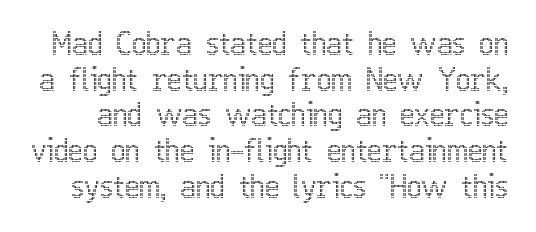
Regarding leading, the lines here are crowded together. When letters stand straight like this, we call the style roman or upright. You could not count columns in this text — the font is proportionally spaced. There is no visible air inserted between adjacent glyphs. Descenders hang freely into open space.
